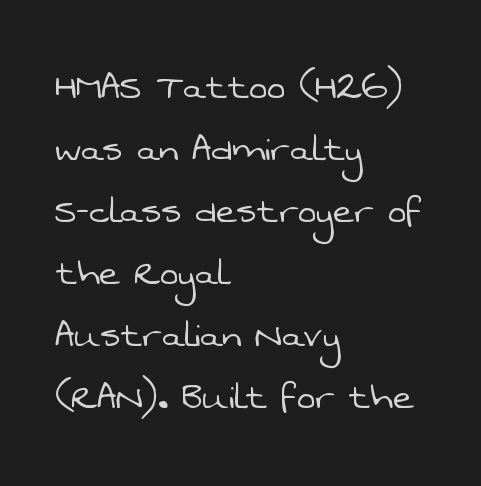
{"serif": "no", "bold": "no", "weight": "light", "width": "normal", "stroke_contrast": "low", "x_height": "medium", "monospaced": "no", "underline": "no", "align": "left", "line_spacing": "normal", "line_spacing_ratio": 1.41, "letter_spacing": "normal", "letter_spacing_em": 0.0, "glyph_px": 44}
